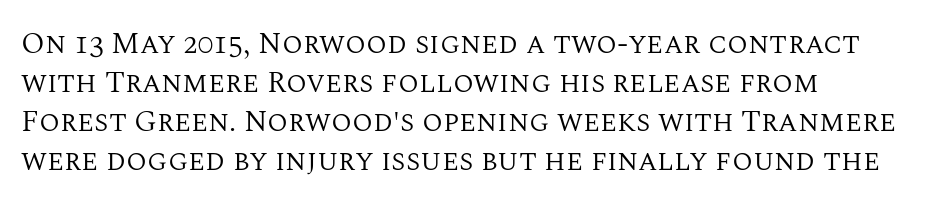
Underlining? Definitely not there. No chunkiness to these letters — they're not bold. The type is set solid horizontally, with unmodified tracking. You can tell it's not italic because the verticals are truly vertical.
